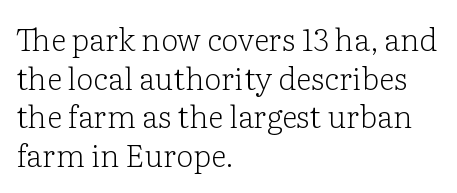
{"serif": "yes", "italic": "no", "bold": "no", "weight": "light", "width": "normal", "stroke_contrast": "low", "x_height": "medium", "monospaced": "no", "underline": "no", "align": "left", "line_spacing": "normal", "line_spacing_ratio": 1.25, "letter_spacing": "normal", "letter_spacing_em": 0.0, "glyph_px": 31}
